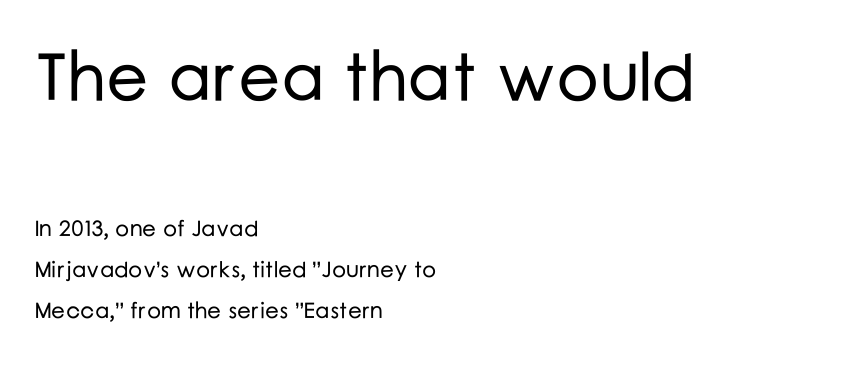
The image shows 67 px sans-serif type, upright; set left-aligned, line spacing 1.87x, normal letter spacing, not underlined; the first (top) block is 3.05x larger; low stroke contrast and a medium x-height.
